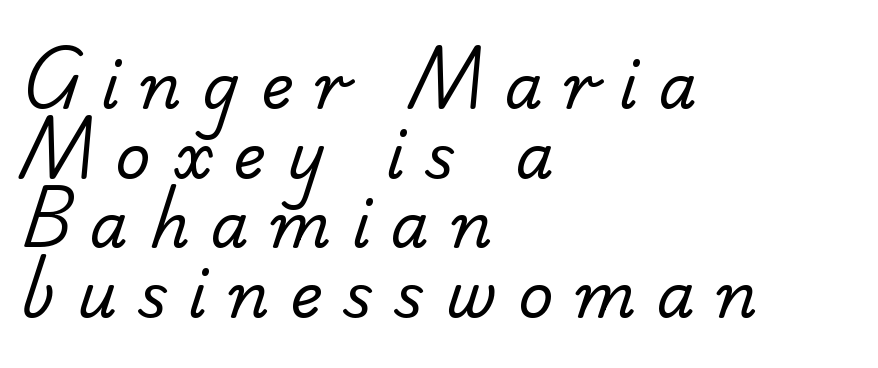
The rendering uses natural spacing where letterforms have individual widths. The text block is weighted toward the left margin, trailing off unevenly rightward. Beneath every word, the page is bare. Students, note that the glyphs here are deliberately spaced far apart.
